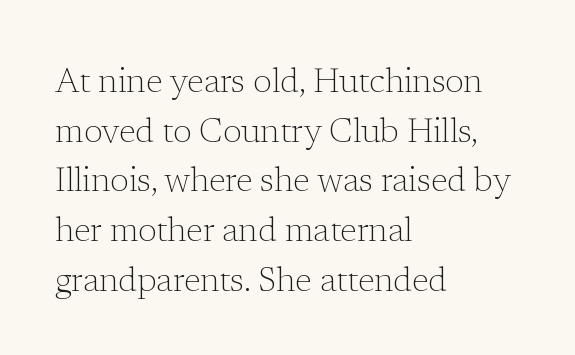
Q: Is the text bold? A: No.
Q: Is the text italic (slanted)? A: No, it is upright.
Q: Is the typeface a serif or a sans-serif typeface? A: Serif.
Q: Is the text underlined? A: No.
Q: How is the paragraph aligned? A: Left-aligned.
Q: Is the spacing between letters normal or unusually wide? A: Normal.
Q: Is the spacing between lines tight, normal or loose? A: Normal.
Q: Width (condensed, normal, or wide)? A: Normal.
Q: Stroke contrast? A: Low.
Q: x-height? A: Medium.
Q: Monospaced? A: No.
